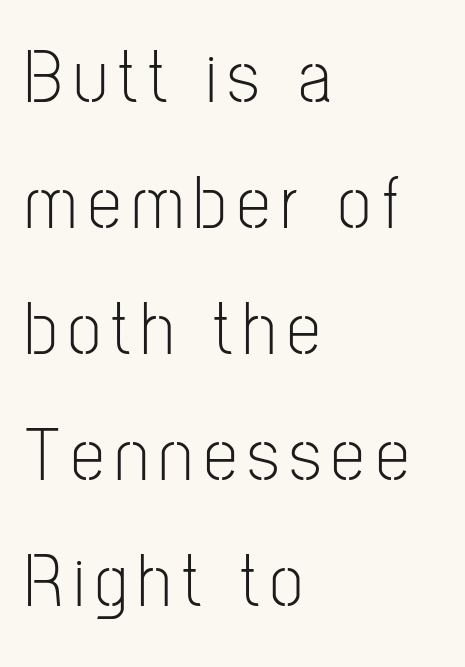
Is this a sans? Yes — the strokes have no serifs. The strip under each line holds only bare page. A typesetter would call this proportional, since set widths differ per character. Ascenders rise straight up at ninety degrees. No extra ink here — the face is not bold. The rendering anchors every line to the left-hand side.
